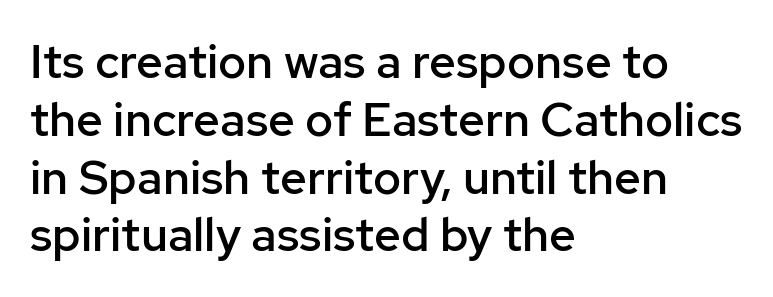
Notice how the passage keeps a crisp vertical edge on the left only. A typesetter would mark this as roman, not italic. Think of a printed novel: that variable character pitch is what you see here. The type is set solid horizontally, with unmodified tracking.
